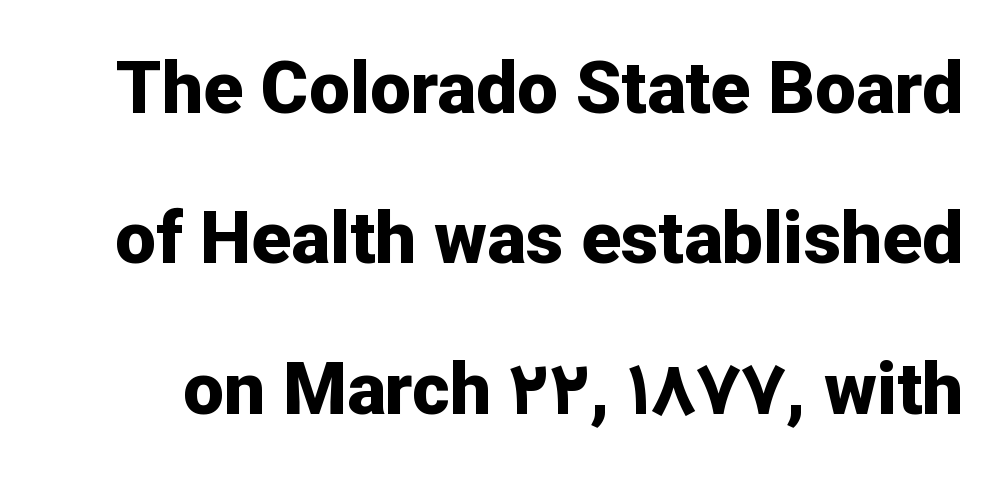
Every letter is thick-stroked: bold, no question. The passage shown has conventional tracking throughout. Unmarked baselines from the first word to the last. Italic? Not at all — the glyphs are vertical.
